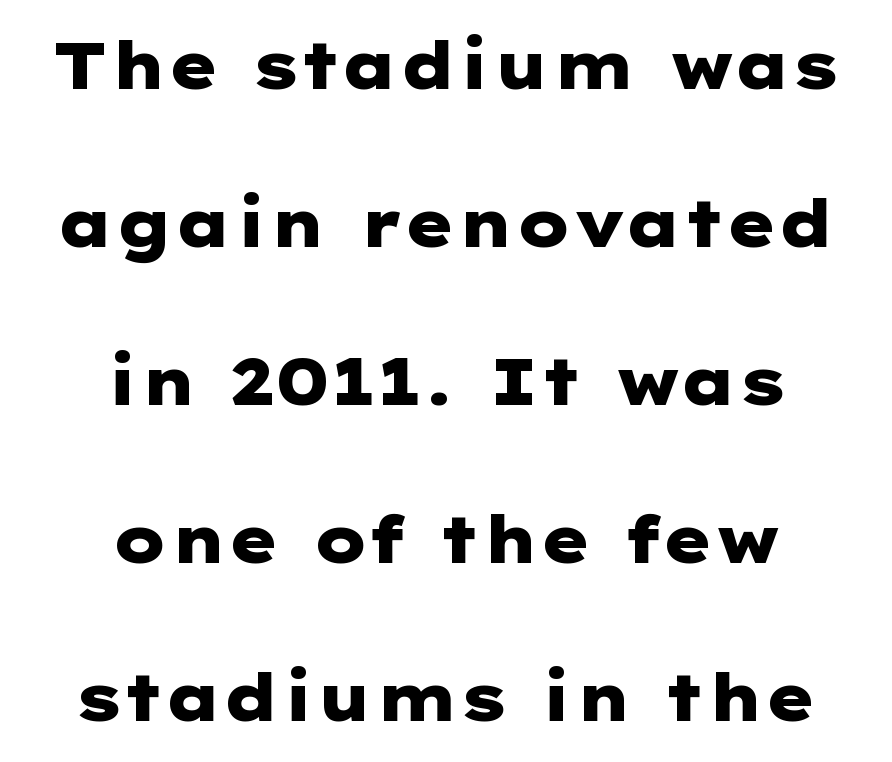
Q: Is the text bold? A: Yes.
Q: Is the text italic (slanted)? A: No, it is upright.
Q: Is the typeface a serif or a sans-serif typeface? A: Sans-serif.
Q: Is the text underlined? A: No.
Q: How is the paragraph aligned? A: Centered.
Q: Is the spacing between letters normal or unusually wide? A: Normal.
Q: Is the spacing between lines tight, normal or loose? A: Loose.
Q: Width (condensed, normal, or wide)? A: Wide.
Q: Stroke contrast? A: Low.
Q: x-height? A: Medium.
